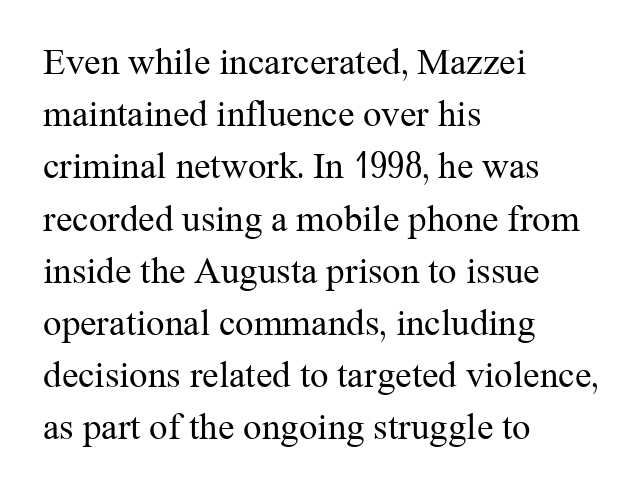
Q: Is the text bold? A: No.
Q: Is the text italic (slanted)? A: No, it is upright.
Q: Is the typeface a serif or a sans-serif typeface? A: Serif.
Q: Is the text underlined? A: No.
Q: How is the paragraph aligned? A: Left-aligned.
Q: Is the spacing between letters normal or unusually wide? A: Normal.
Q: Is the spacing between lines tight, normal or loose? A: Normal.
Q: Width (condensed, normal, or wide)? A: Normal.
Q: Stroke contrast? A: Medium.
Q: x-height? A: Medium.
Q: Monospaced? A: No.
